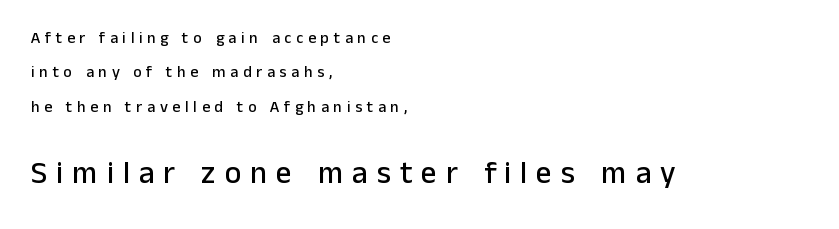
{"serif": "no", "italic": "no", "width": "normal", "stroke_contrast": "low", "x_height": "medium", "monospaced": "no", "underline": "no", "align": "left", "line_spacing": "loose", "line_spacing_ratio": 2.15, "letter_spacing": "wide", "letter_spacing_em": 0.29, "larger_block": "second", "size_ratio": 1.94, "glyph_px": 31}
